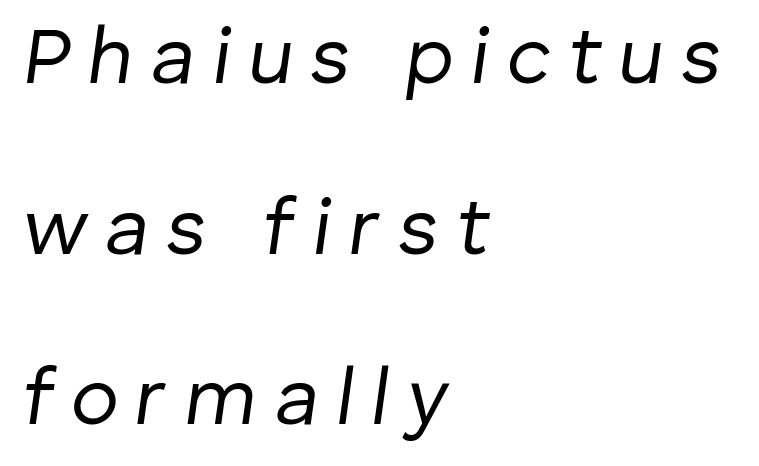
{"italic": "yes", "lean": "right", "slant_degrees": 8, "bold": "no", "weight": "regular", "width": "normal", "stroke_contrast": "low", "x_height": "medium", "monospaced": "no", "underline": "no", "align": "left", "line_spacing": "loose", "line_spacing_ratio": 2.16, "letter_spacing": "wide", "letter_spacing_em": 0.22, "glyph_px": 79}
